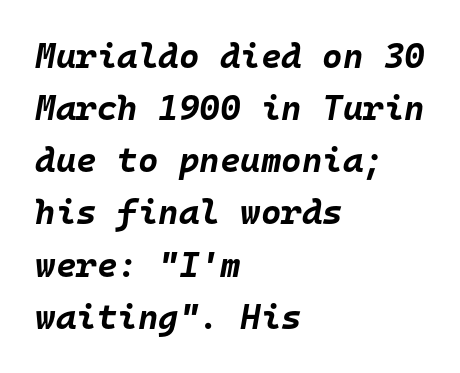
{"italic": "yes", "lean": "right", "slant_degrees": 10, "bold": "yes", "weight": "bold", "width": "normal", "stroke_contrast": "low", "x_height": "large", "monospaced": "yes", "underline": "no", "align": "left", "line_spacing": "normal", "line_spacing_ratio": 1.49, "letter_spacing": "normal", "letter_spacing_em": 0.0, "glyph_px": 35}
